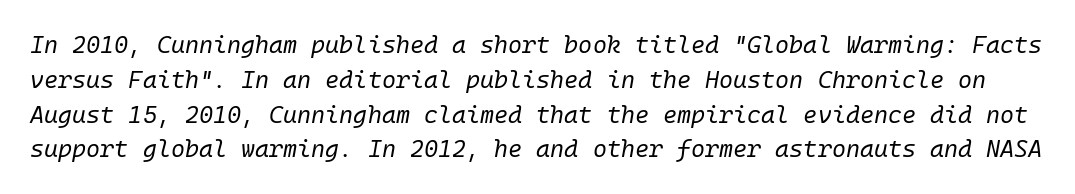
Q: Is the text bold? A: No.
Q: Is the text italic (slanted)? A: Yes, it leans right by about 10 degrees.
Q: Is the text underlined? A: No.
Q: Is the spacing between letters normal or unusually wide? A: Normal.
Q: Is the spacing between lines tight, normal or loose? A: Normal.
